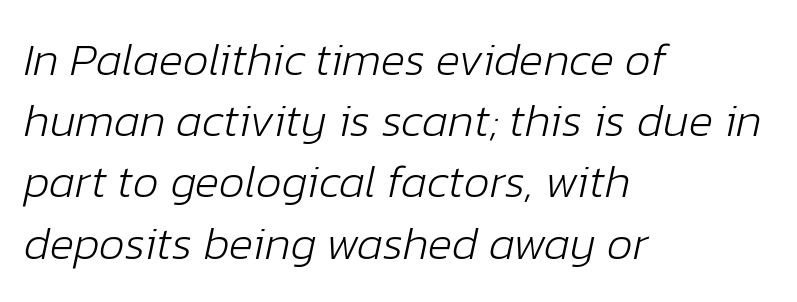
Compared with ordinary roman type, these characters are visibly tilted. Caption: face not bold, strokes unweighted. The letterforms sit shoulder to shoulder at normal distance. What's the leading like? Ordinary, nothing unusual.
